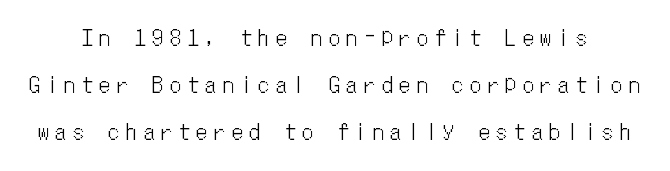
Q: Is the text italic (slanted)? A: No, it is upright.
Q: Is the text underlined? A: No.
Q: Is the spacing between letters normal or unusually wide? A: Unusually wide.
Q: Is the spacing between lines tight, normal or loose? A: Loose.
